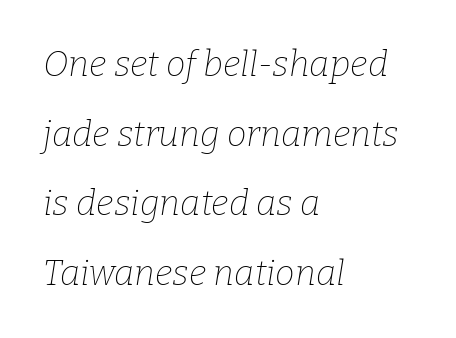
The rendering uses a large line-height, opening up the rows. Each line starts at the same left margin while the right side varies. Each letter's strokes conclude with small projecting serifs. The specimen reads as italic at a glance. Compared with typical body copy, the letter spacing here is the same. Heft: none added — not bold.
